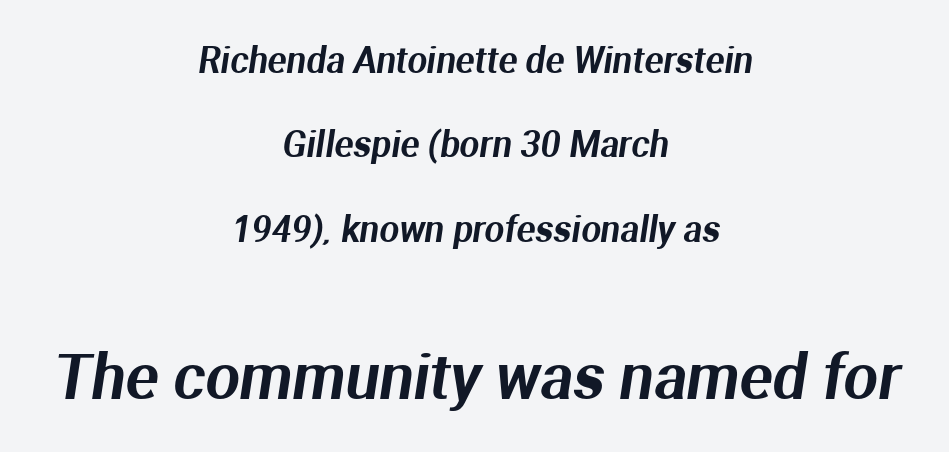
Note the varied advance widths — an 'i' is clearly narrower than an 'm'. The line-height multiplier appears high, well above default. Leftover space on each line is divided equally before and after the words. The glyphs are unaccompanied by any horizontal stroke below them. The face used here is rendered with its standard letterfit. The block sitting lower on the canvas is the one with enlarged characters.
